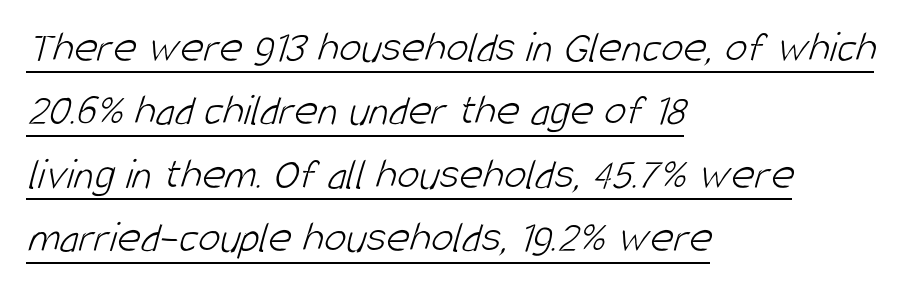
What decoration does the sample have? An underline. Varying glyph widths throughout — classic text-font behaviour. The typeface has the unassuming heft of standard copy or less. This sample uses a sans-serif face. If you drew a ruler down the left edge, every line would touch it. If you measured baseline to baseline, you'd find a middling distance.
